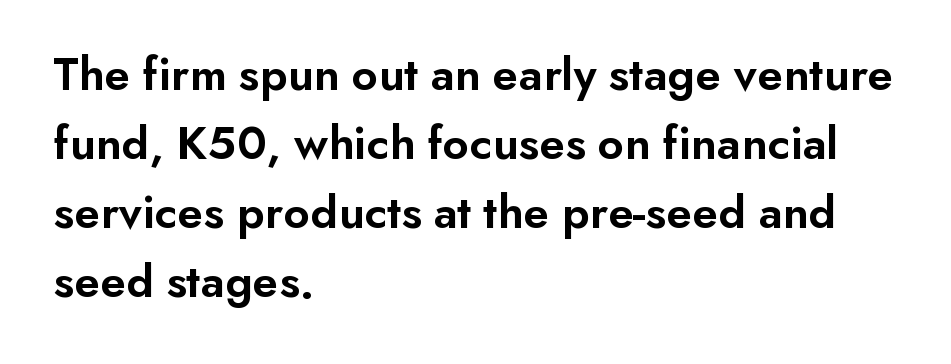
{"serif": "no", "italic": "no", "bold": "semi", "weight": "semibold", "width": "normal", "stroke_contrast": "low", "x_height": "small", "monospaced": "no", "underline": "no", "align": "left", "line_spacing": "normal", "line_spacing_ratio": 1.41, "letter_spacing": "normal", "letter_spacing_em": 0.0, "glyph_px": 49}
